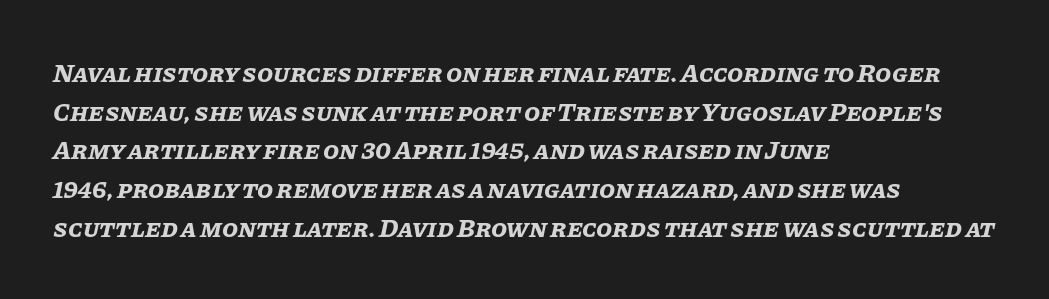
The image shows 26 px bold type, italic (leaning right); set left-aligned, normal line spacing (1.49x), normal letter spacing, not underlined.
